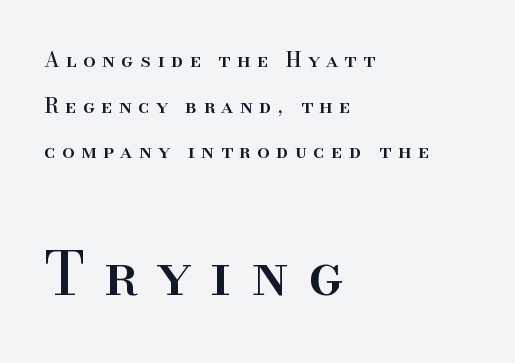
Q: Is the text italic (slanted)? A: No, it is upright.
Q: Is the typeface a serif or a sans-serif typeface? A: Serif.
Q: Is the text underlined? A: No.
Q: How is the paragraph aligned? A: Left-aligned.
Q: Is the spacing between letters normal or unusually wide? A: Unusually wide.
Q: Is the spacing between lines tight, normal or loose? A: Loose.
Q: Which block of text is set in a larger size, the first (top) or the second (bottom)? A: The second (bottom) one.
Q: Width (condensed, normal, or wide)? A: Normal.
Q: Stroke contrast? A: High.
Q: x-height? A: Small.
Q: Monospaced? A: No.
